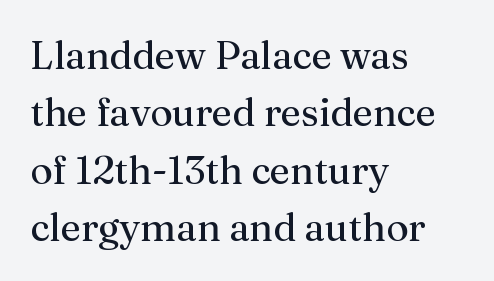
The image shows 39 px regular-weight serif type, upright; set left-aligned, normal line spacing (1.47x), normal letter spacing, not underlined; medium stroke contrast and a medium x-height.
